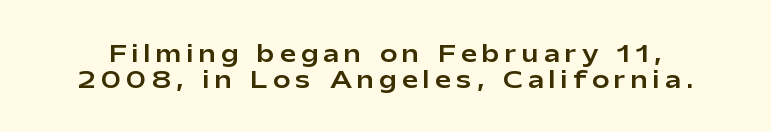
The type sits square on the baseline with zero lean. Caption: expanded tracking, letters set apart. The line-height multiplier appears low, near solid setting. Descenders hang freely into open space.
